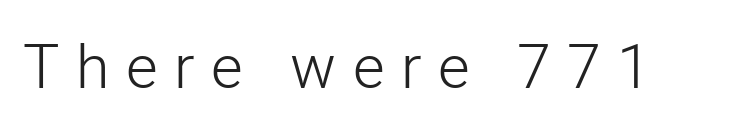
Q: Is the text bold? A: No.
Q: Is the text italic (slanted)? A: No, it is upright.
Q: Is the typeface a serif or a sans-serif typeface? A: Sans-serif.
Q: Is the text underlined? A: No.
Q: Is the spacing between letters normal or unusually wide? A: Unusually wide.
Q: Width (condensed, normal, or wide)? A: Normal.
Q: Stroke contrast? A: Low.
Q: x-height? A: Medium.
Q: Monospaced? A: No.
